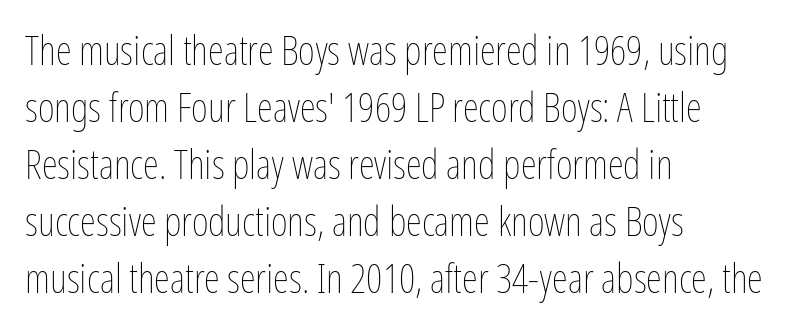
{"italic": "no", "bold": "no", "weight": "thin", "width": "condensed", "stroke_contrast": "low", "x_height": "medium", "monospaced": "no", "underline": "no", "align": "left", "line_spacing": "normal", "line_spacing_ratio": 1.39, "letter_spacing": "normal", "letter_spacing_em": 0.0, "glyph_px": 41}
